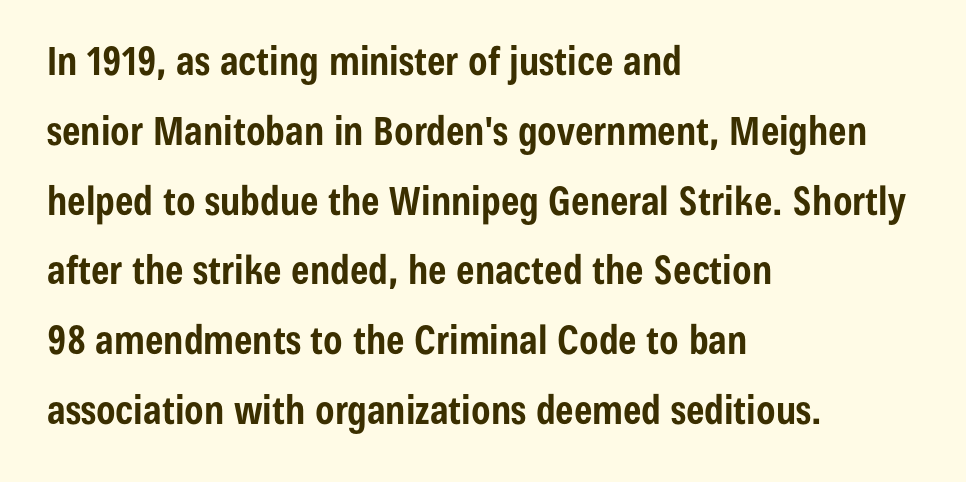
{"serif": "no", "italic": "no", "bold": "yes", "weight": "bold", "width": "condensed", "stroke_contrast": "low", "x_height": "medium", "monospaced": "no", "underline": "no", "align": "left", "line_spacing_ratio": 1.79, "letter_spacing": "normal", "letter_spacing_em": 0.0, "glyph_px": 39}
